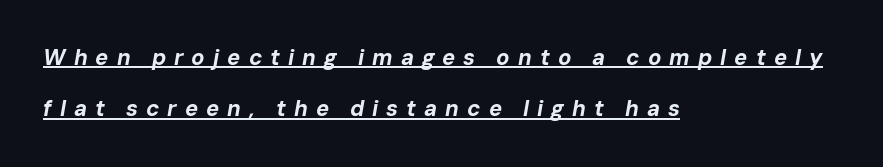
{"italic": "yes", "lean": "right", "slant_degrees": 10, "bold": "yes", "underline": "yes", "align": "left", "line_spacing": "loose", "line_spacing_ratio": 2.33, "letter_spacing": "wide", "letter_spacing_em": 0.36, "glyph_px": 22}
